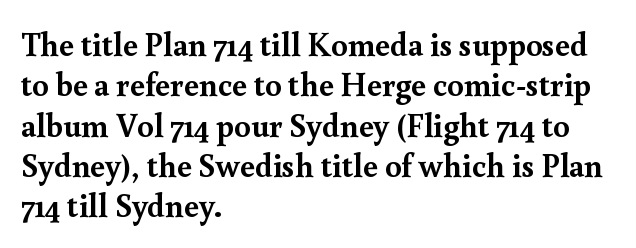
Q: Is the text bold? A: Yes.
Q: Is the text italic (slanted)? A: No, it is upright.
Q: Is the typeface a serif or a sans-serif typeface? A: Serif.
Q: Is the text underlined? A: No.
Q: How is the paragraph aligned? A: Left-aligned.
Q: Is the spacing between letters normal or unusually wide? A: Normal.
Q: Width (condensed, normal, or wide)? A: Normal.
Q: x-height? A: Small.
Q: Monospaced? A: No.
